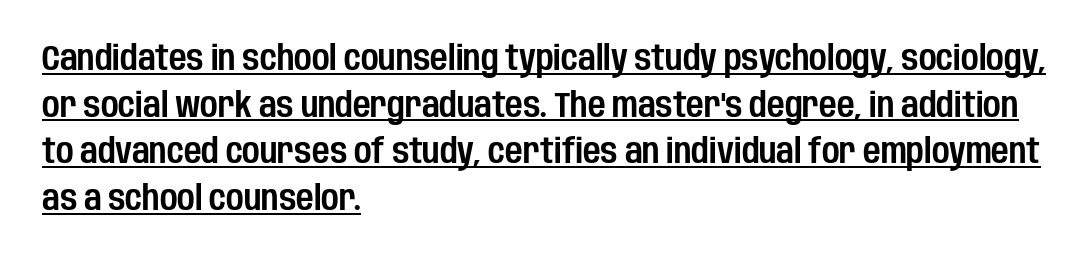
The image shows 34 px condensed sans-serif type, upright; set left-aligned, normal line spacing (1.37x), normal letter spacing, underlined; low stroke contrast and a large x-height.
